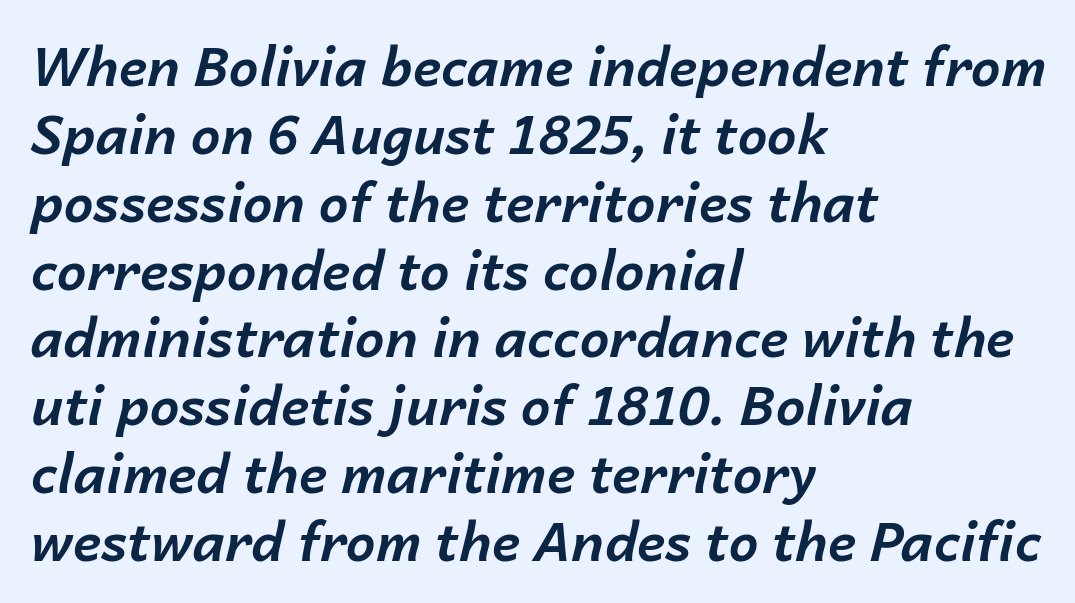
Q: Is the text bold? A: Yes.
Q: Is the text italic (slanted)? A: Yes, it leans right by about 14 degrees.
Q: Is the text underlined? A: No.
Q: How is the paragraph aligned? A: Left-aligned.
Q: Is the spacing between letters normal or unusually wide? A: Normal.
Q: Is the spacing between lines tight, normal or loose? A: Normal.
Q: Width (condensed, normal, or wide)? A: Normal.
Q: Stroke contrast? A: Low.
Q: x-height? A: Medium.
Q: Monospaced? A: No.
